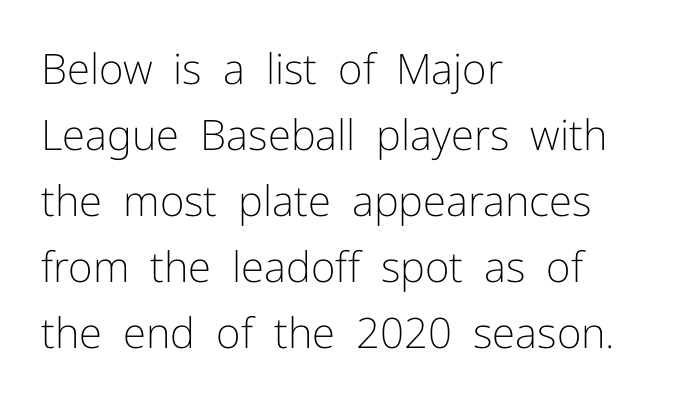
The image shows 42 px light sans-serif type, upright; set left-aligned, normal line spacing (1.57x), normal letter spacing, not underlined; low stroke contrast and a medium x-height.
